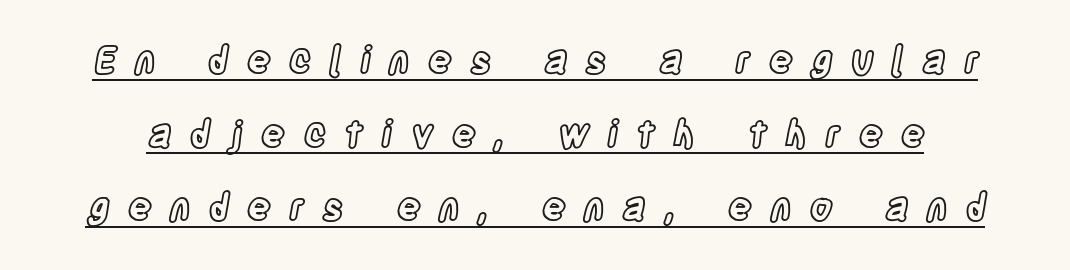
Q: Is the text italic (slanted)? A: Yes.
Q: Is the text underlined? A: Yes.
Q: Is the spacing between letters normal or unusually wide? A: Unusually wide.
Q: Is the spacing between lines tight, normal or loose? A: Loose.
Q: Width (condensed, normal, or wide)? A: Condensed.
Q: x-height? A: Large.
Q: Monospaced? A: No.
